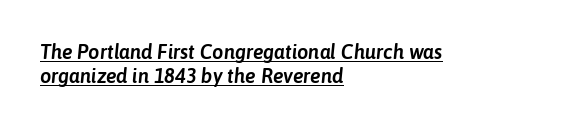
{"italic": "yes", "lean": "right", "slant_degrees": 6, "underline": "yes", "align": "left", "line_spacing_ratio": 1.2, "letter_spacing": "normal", "letter_spacing_em": 0.0, "glyph_px": 20}
